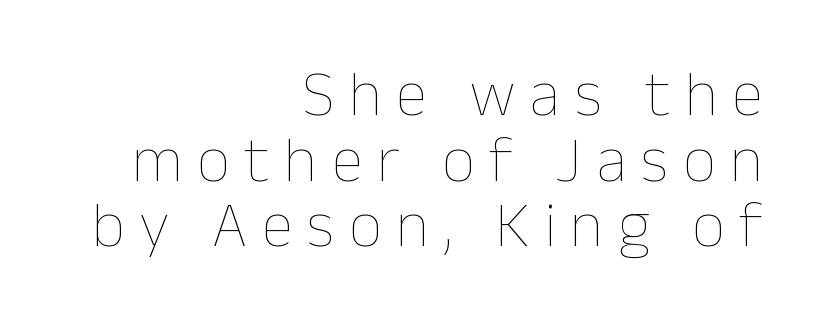
The image shows 65 px thin type, upright; set right-aligned, tight line spacing (1.01x), unusually wide letter spacing (+0.22 em), not underlined; low stroke contrast and a medium x-height.
